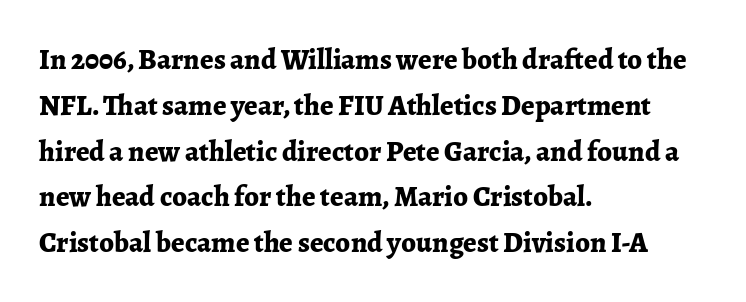
The image shows 29 px bold serif type, upright; set left-aligned, normal line spacing (1.58x), normal letter spacing, not underlined; low stroke contrast and a medium x-height.
